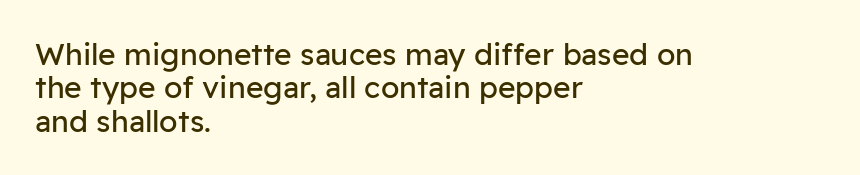
Here the glyphs are tracked normally, forming tight word shapes. I'd call this a sans setting — the letters go barefoot. Horizontal alignment here is leftward, the default for most running prose. Anything drawn beneath the words? Only blank space. If you measured baseline to baseline, you'd find a short distance. Rendered with straight, roman letterforms.
